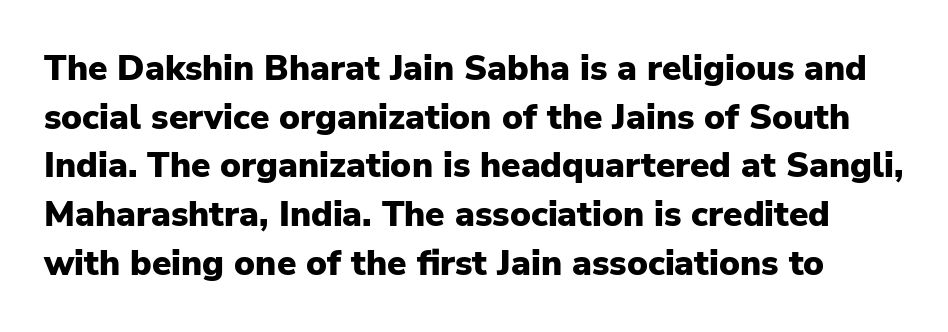
The image shows 35 px heavy sans-serif type, upright; set normal line spacing (1.39x), normal letter spacing, not underlined; low stroke contrast and a medium x-height.
